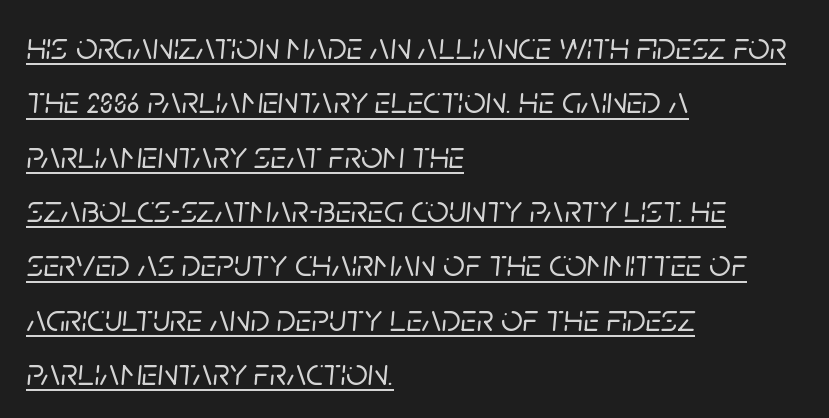
Q: Is the text italic (slanted)? A: Yes, it leans right by about 5 degrees.
Q: Is the text underlined? A: Yes.
Q: How is the paragraph aligned? A: Left-aligned.
Q: Is the spacing between letters normal or unusually wide? A: Normal.
Q: Is the spacing between lines tight, normal or loose? A: Normal.
Q: Width (condensed, normal, or wide)? A: Normal.
Q: Stroke contrast? A: Low.
Q: x-height? A: Large.
Q: Monospaced? A: No.
